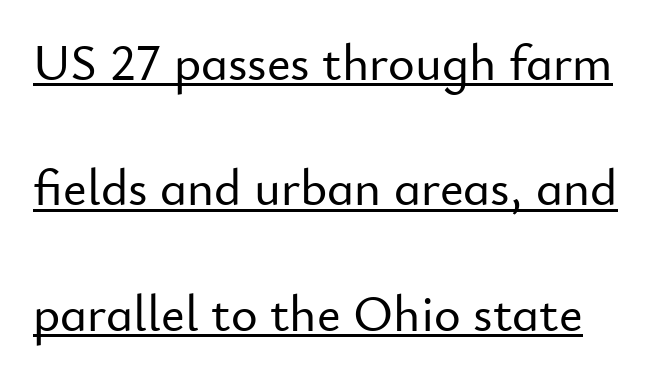
Regarding leading, the lines here are spaced well apart. Compared with undecorated copy, this sample adds a rule below the words. The letters stand straight up with perfectly vertical stems. Each letter keeps its own natural width here, so spacing adapts to shape. The face used here is rendered with its standard letterfit.
